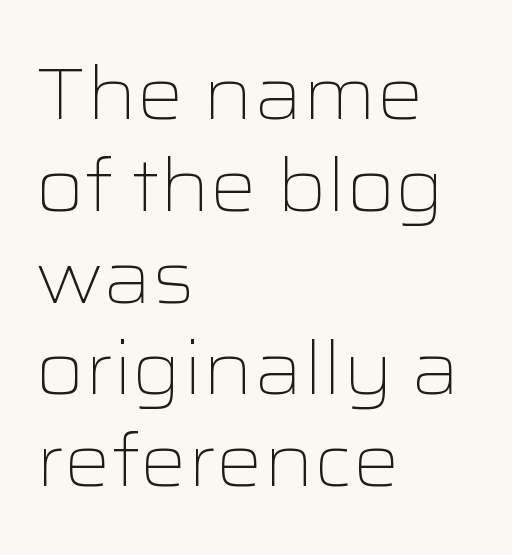
The image shows 74 px light, wide sans-serif type, upright; set left-aligned, line spacing 1.24x, normal letter spacing, not underlined; low stroke contrast and a medium x-height.
